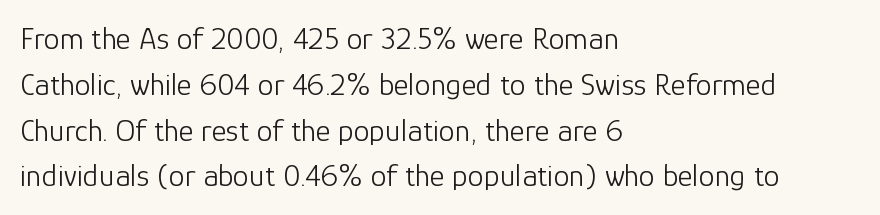
The image shows 32 px light sans-serif type, upright; set left-aligned, normal line spacing (1.43x), normal letter spacing, not underlined; low stroke contrast and a medium x-height.
